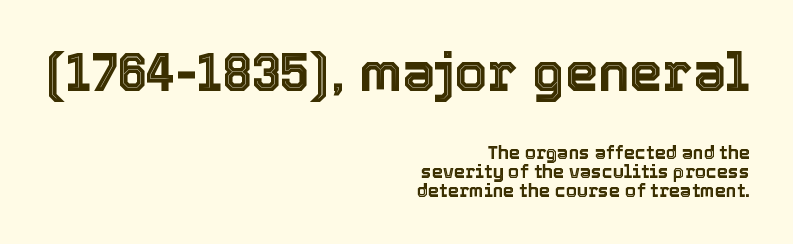
The block of text is dense from top to bottom, with scant space between rows. Ordinary non-slanted type is in use. Do the characters align in a grid? No, the font is proportional. The zone under the glyphs is completely vacant. Note: larger setting up top, smaller setting below.
